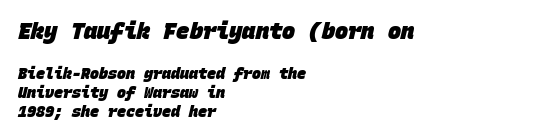
The image shows 22 px bold type; set left-aligned, normal line spacing (1.28x), normal letter spacing, not underlined; the first (top) block is 1.47x larger.
